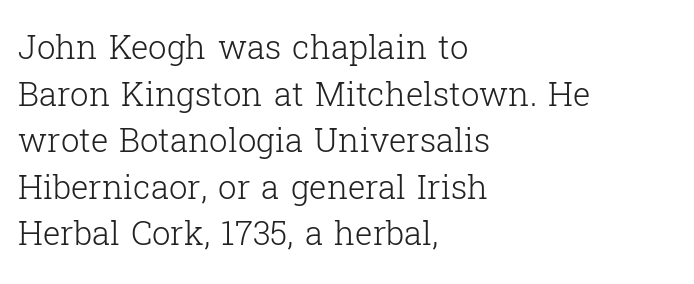
Honestly, there is no underline to notice here at all. What's the leading like? Ordinary, nothing unusual. Italic: no, the glyphs are upright roman. You could not count columns in this text — the font is proportionally spaced. Is the letter spacing exaggerated? No — it looks like the ordinary default.
